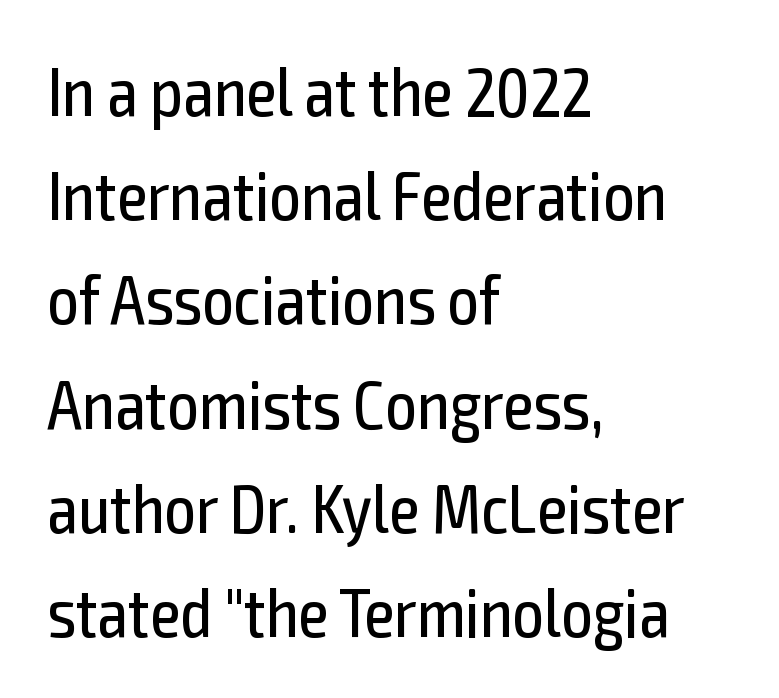
Q: Is the text bold? A: No.
Q: Is the text italic (slanted)? A: No, it is upright.
Q: Is the typeface a serif or a sans-serif typeface? A: Sans-serif.
Q: Is the text underlined? A: No.
Q: How is the paragraph aligned? A: Left-aligned.
Q: Is the spacing between letters normal or unusually wide? A: Normal.
Q: Is the spacing between lines tight, normal or loose? A: Normal.
Q: Width (condensed, normal, or wide)? A: Condensed.
Q: x-height? A: Medium.
Q: Monospaced? A: No.
